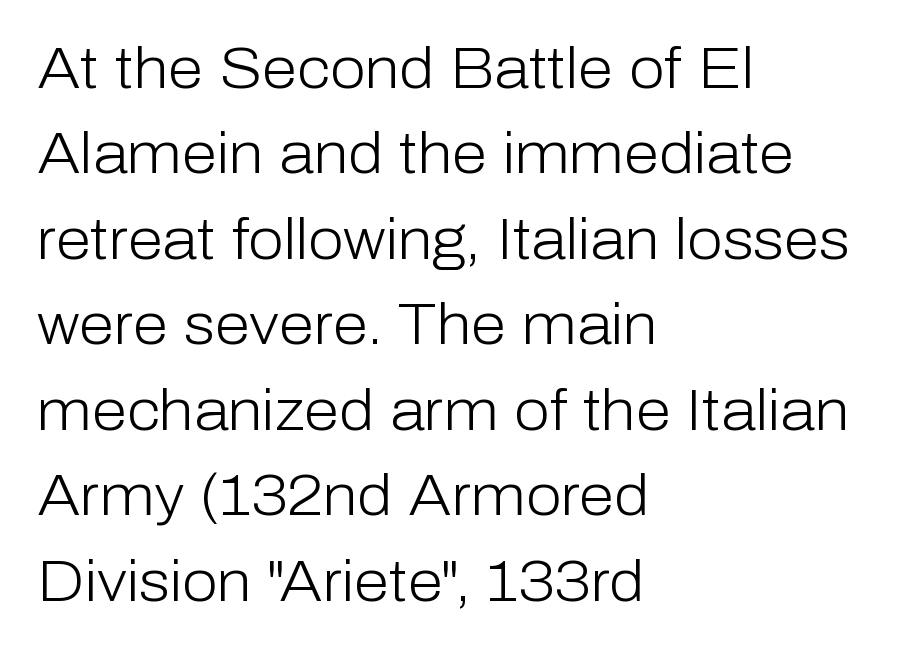
Letterform terminals end flat and unadorned throughout the passage. These lines were composed using upright roman letters. No letter is thick-stroked: the sample isn't bold. The letters advance in unequal steps, a hallmark of proportional type. This rendering features lettering with no underline. Regular leading.
